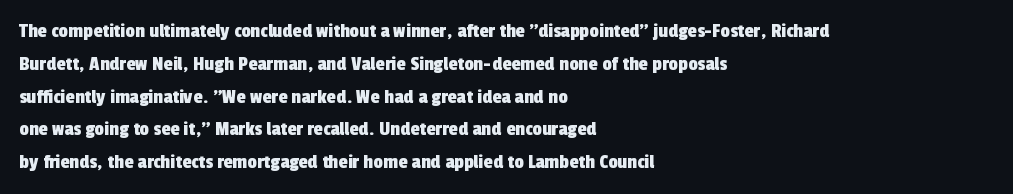
Characters follow at the spacing the type designer built in. Is the block centered? No — it sits flush against the left margin. No word sits above an underline. A typesetter would call this leading conventional body-copy spacing.
